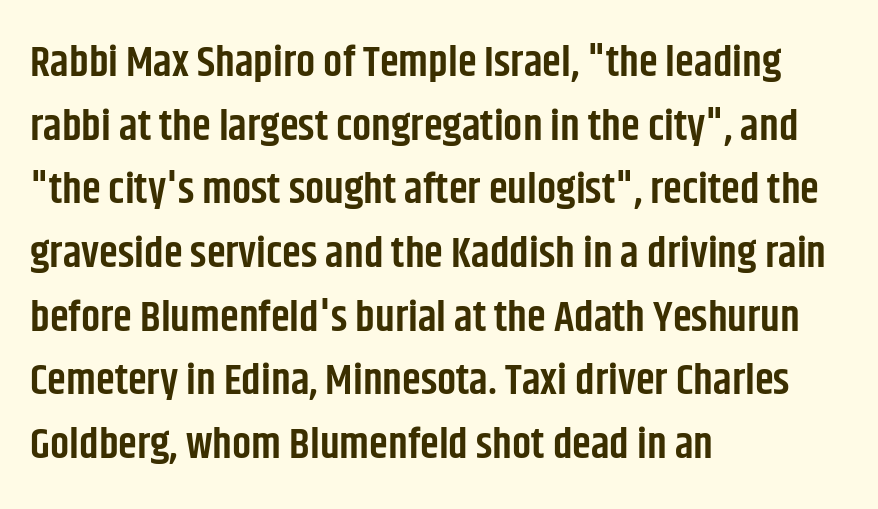
Lines of text with bare space underneath. Think of a printed novel: that variable character pitch is what you see here. It's the straight-up-and-down kind of type. There is no visible air inserted between adjacent glyphs. A normal amount of white space separates one row of letters from the next. Serif or sans? Sans — the stroke terminals are bare.
